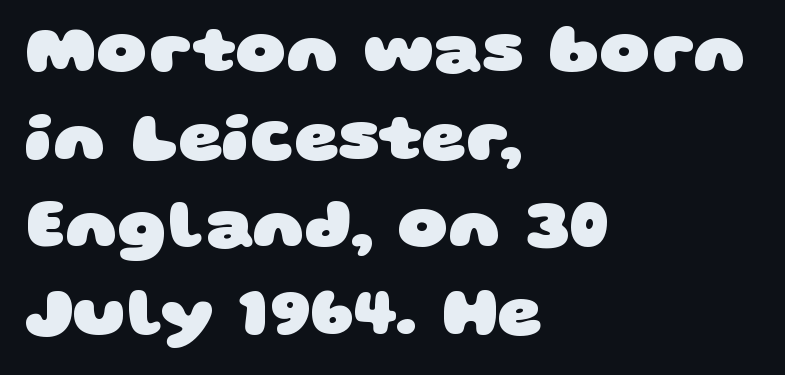
The image shows 69 px heavy, wide sans-serif type; set left-aligned, normal line spacing (1.27x), normal letter spacing, not underlined; low stroke contrast and a large x-height.
